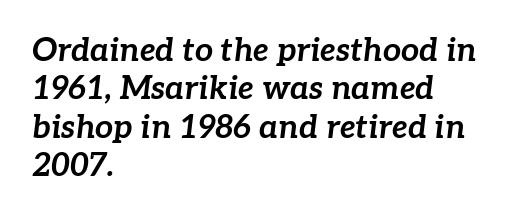
{"italic": "yes", "lean": "right", "slant_degrees": 7, "bold": "yes", "weight": "bold", "width": "normal", "stroke_contrast": "low", "x_height": "medium", "monospaced": "no", "underline": "no", "align": "left", "line_spacing_ratio": 1.2, "letter_spacing": "normal", "letter_spacing_em": 0.0, "glyph_px": 32}
